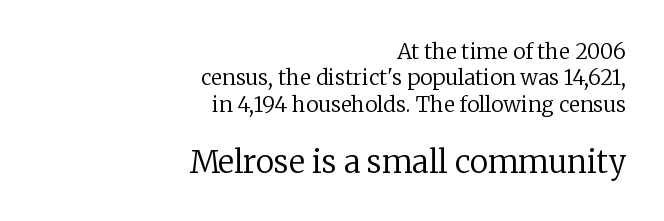
{"serif": "yes", "italic": "no", "bold": "no", "weight": "regular", "width": "normal", "stroke_contrast": "low", "x_height": "medium", "monospaced": "no", "underline": "no", "align": "right", "line_spacing": "normal", "line_spacing_ratio": 1.26, "letter_spacing": "normal", "letter_spacing_em": 0.0, "larger_block": "second", "size_ratio": 1.48, "glyph_px": 31}
